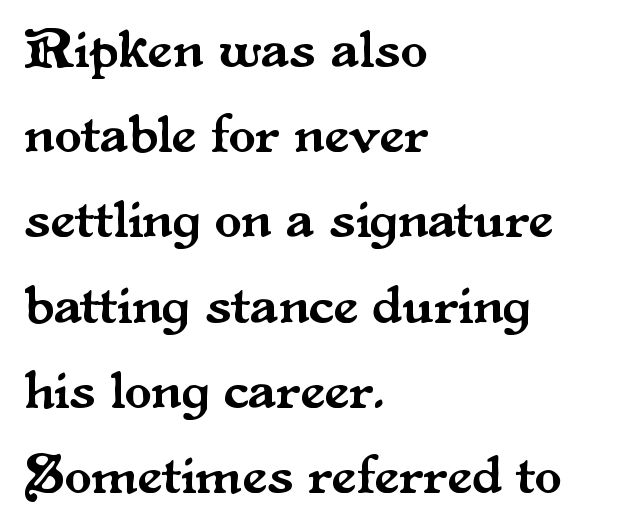
The image shows 55 px serif type, upright; set left-aligned, normal line spacing (1.55x), normal letter spacing, not underlined; medium stroke contrast and a small x-height.
